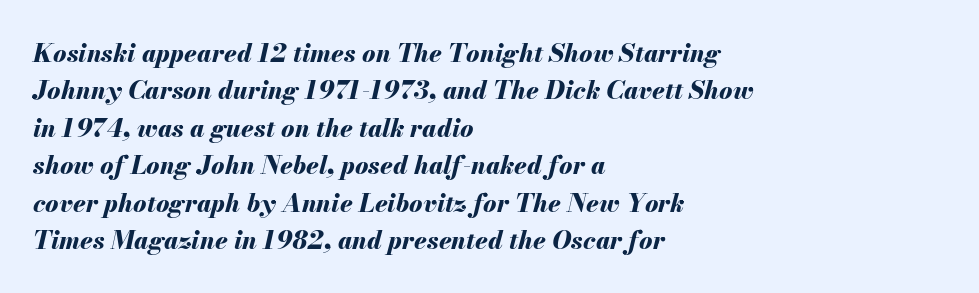
Q: Is the text bold? A: Yes.
Q: Is the text italic (slanted)? A: Yes, it leans right by about 13 degrees.
Q: Is the text underlined? A: No.
Q: How is the paragraph aligned? A: Left-aligned.
Q: Is the spacing between letters normal or unusually wide? A: Normal.
Q: Is the spacing between lines tight, normal or loose? A: Normal.
